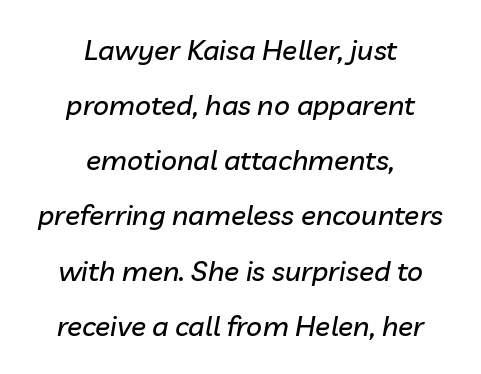
Horizontally, the lines are justified to the midpoint only. This sample uses plain, unmodified letter spacing. The specimen reads as italic at a glance. A typesetter would call this proportional, since set widths differ per character. Quick note: interline space is abundant. No word sits above an underline.
